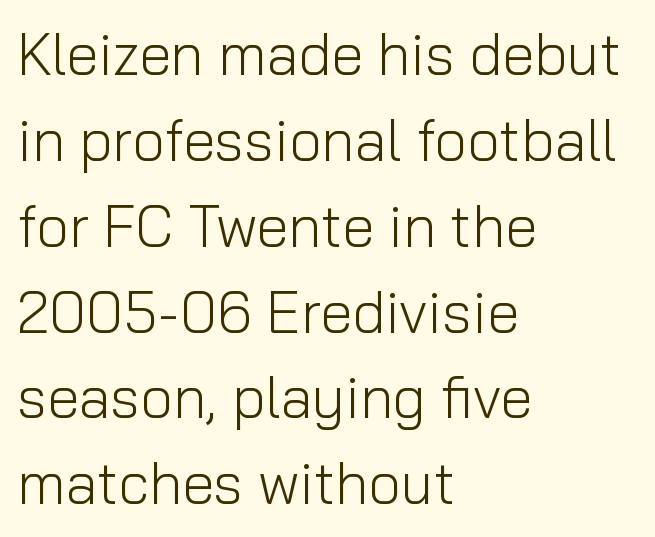
{"serif": "no", "italic": "no", "bold": "no", "weight": "light", "width": "normal", "stroke_contrast": "low", "x_height": "medium", "monospaced": "no", "underline": "no", "align": "left", "line_spacing": "normal", "line_spacing_ratio": 1.48, "letter_spacing": "normal", "letter_spacing_em": 0.0, "glyph_px": 58}
